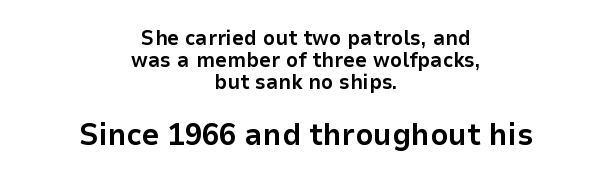
{"serif": "no", "italic": "no", "bold": "yes", "weight": "bold", "width": "normal", "stroke_contrast": "low", "x_height": "medium", "monospaced": "no", "underline": "no", "align": "center", "line_spacing": "tight", "line_spacing_ratio": 1.04, "letter_spacing": "normal", "letter_spacing_em": 0.0, "larger_block": "second", "size_ratio": 1.48, "glyph_px": 31}
